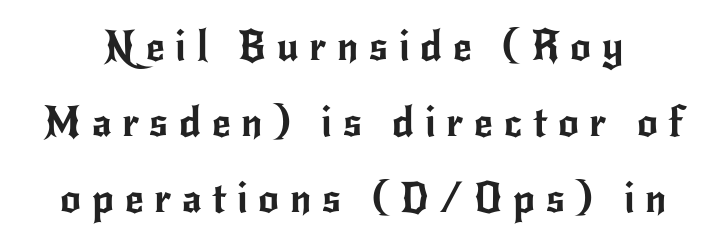
Q: Is the text italic (slanted)? A: No, it is upright.
Q: Is the typeface a serif or a sans-serif typeface? A: Sans-serif.
Q: Is the text underlined? A: No.
Q: Is the spacing between letters normal or unusually wide? A: Unusually wide.
Q: Width (condensed, normal, or wide)? A: Normal.
Q: Stroke contrast? A: Low.
Q: x-height? A: Small.
Q: Monospaced? A: No.
